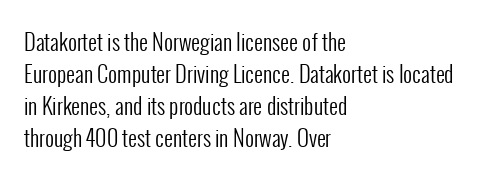
Weight: in the light-to-regular range. These lines keep a tight, regular rhythm from letter to letter. Any mark beneath the type? The region is blank. Left-aligned paragraph, ragged on the right. If you drew a line through each stem, it would be perfectly vertical. Honestly, the row spacing looks completely unremarkable.
